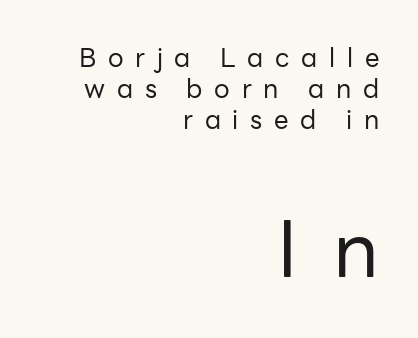
Q: Is the text bold? A: No.
Q: Is the text italic (slanted)? A: No, it is upright.
Q: Is the typeface a serif or a sans-serif typeface? A: Sans-serif.
Q: Is the text underlined? A: No.
Q: How is the paragraph aligned? A: Right-aligned.
Q: Is the spacing between letters normal or unusually wide? A: Unusually wide.
Q: Which block of text is set in a larger size, the first (top) or the second (bottom)? A: The second (bottom) one.
Q: Width (condensed, normal, or wide)? A: Normal.
Q: Stroke contrast? A: Low.
Q: x-height? A: Medium.
Q: Monospaced? A: No.
